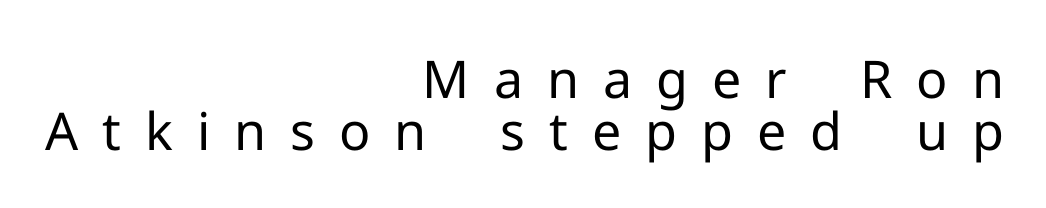
Classification — sans serif. The vertical gap from one line to the next is small. Unlike italic type, these characters show no tilt at all. The horizontal fit of the characters is loose and conspicuously gappy.
